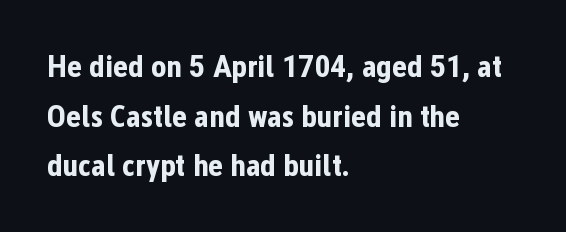
{"serif": "no", "italic": "no", "bold": "yes", "weight": "bold", "width": "condensed", "stroke_contrast": "low", "x_height": "medium", "monospaced": "no", "underline": "no", "align": "left", "line_spacing": "normal", "line_spacing_ratio": 1.55, "letter_spacing": "normal", "letter_spacing_em": 0.0, "glyph_px": 32}
